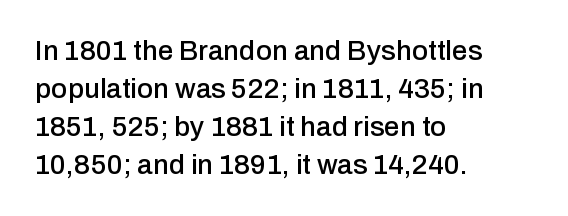
{"serif": "no", "italic": "no", "width": "normal", "stroke_contrast": "low", "x_height": "medium", "monospaced": "no", "underline": "no", "align": "left", "line_spacing": "normal", "line_spacing_ratio": 1.36, "letter_spacing": "normal", "letter_spacing_em": 0.0, "glyph_px": 28}
